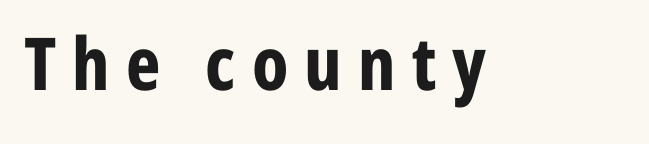
Tracking value appears strongly positive — letters spread wide. Descenders hang freely into open space. The letters stand upright; this is a roman face. Spacing verdict: proportional, widths tailored to each character.
